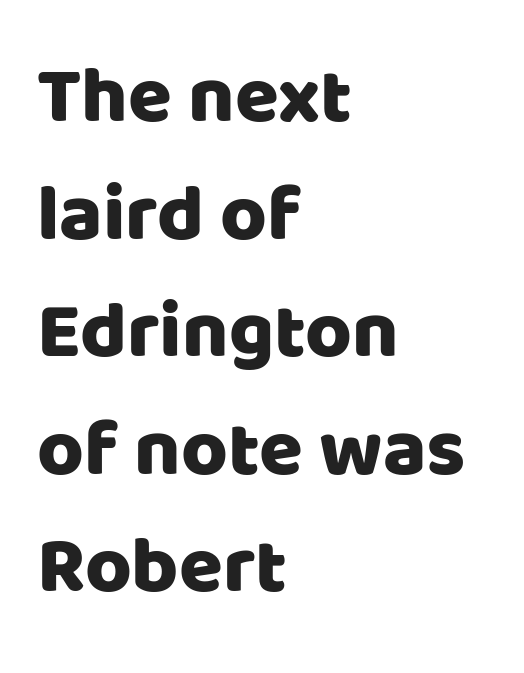
The image shows 80 px sans-serif type, upright; set left-aligned, normal line spacing (1.47x), normal letter spacing, not underlined; low stroke contrast and a large x-height.
